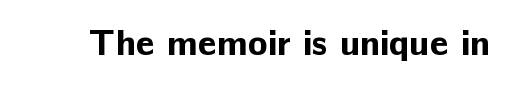
{"serif": "no", "italic": "no", "bold": "yes", "weight": "bold", "width": "normal", "stroke_contrast": "low", "x_height": "medium", "monospaced": "no", "underline": "no", "letter_spacing": "normal", "letter_spacing_em": 0.0, "glyph_px": 36}
